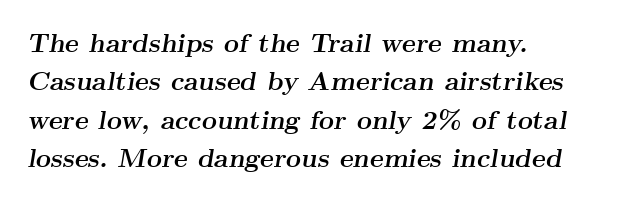
{"italic": "yes", "lean": "right", "slant_degrees": 9, "bold": "yes", "underline": "no", "align": "left", "line_spacing": "normal", "line_spacing_ratio": 1.48, "letter_spacing": "normal", "letter_spacing_em": 0.0, "glyph_px": 26}
